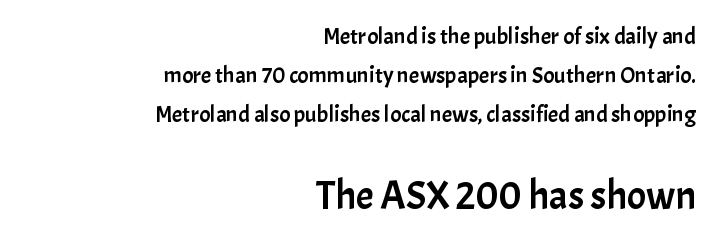
Q: Is the text italic (slanted)? A: No, it is upright.
Q: Is the typeface a serif or a sans-serif typeface? A: Sans-serif.
Q: Is the text underlined? A: No.
Q: How is the paragraph aligned? A: Right-aligned.
Q: Is the spacing between letters normal or unusually wide? A: Normal.
Q: Is the spacing between lines tight, normal or loose? A: Normal.
Q: Which block of text is set in a larger size, the first (top) or the second (bottom)? A: The second (bottom) one.
Q: Width (condensed, normal, or wide)? A: Normal.
Q: Stroke contrast? A: Low.
Q: x-height? A: Medium.
Q: Monospaced? A: No.
